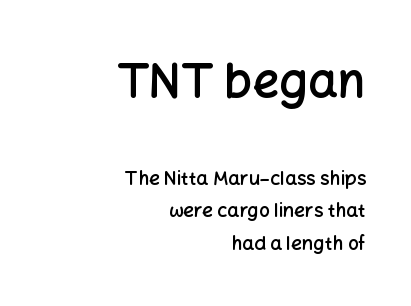
The image shows 47 px semibold sans-serif type, upright; set right-aligned, line spacing 1.71x, normal letter spacing, not underlined; the first (top) block is 2.47x larger; low stroke contrast and a medium x-height.
